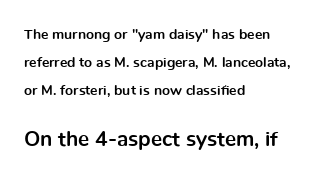
This sample uses an upright cut, with every glyph sitting square on the baseline. Layout note: lines flush left. Students, observe: this is what heavily led, spacious text looks like. Does extra space separate the letters? No, they use regular spacing. Which chunk is bigger? The second one — the bottom block dwarfs the top.
